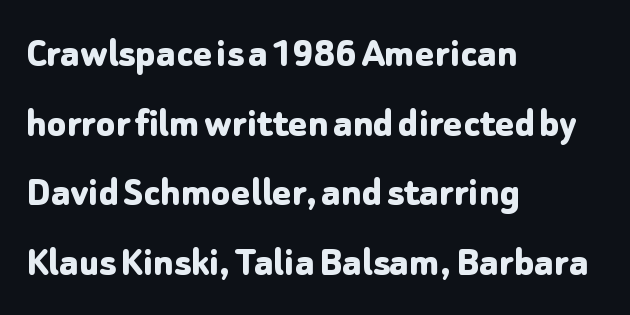
The image shows 44 px bold sans-serif type, upright; set left-aligned, normal line spacing (1.58x), normal letter spacing, not underlined; low stroke contrast and a medium x-height.
